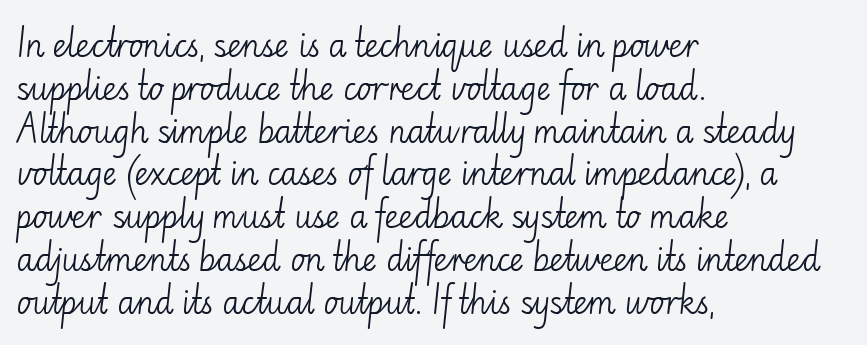
{"serif": "no", "bold": "no", "weight": "light", "width": "normal", "stroke_contrast": "low", "x_height": "small", "monospaced": "no", "underline": "no", "align": "left", "line_spacing": "normal", "line_spacing_ratio": 1.38, "letter_spacing": "normal", "letter_spacing_em": 0.0, "glyph_px": 31}
